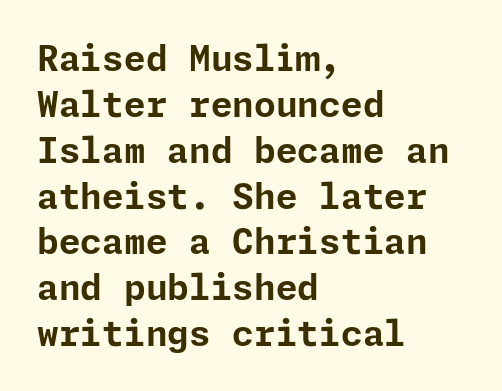
The image shows 35 px bold sans-serif type, upright; set left-aligned, normal line spacing (1.31x), normal letter spacing, not underlined; low stroke contrast and a medium x-height.
